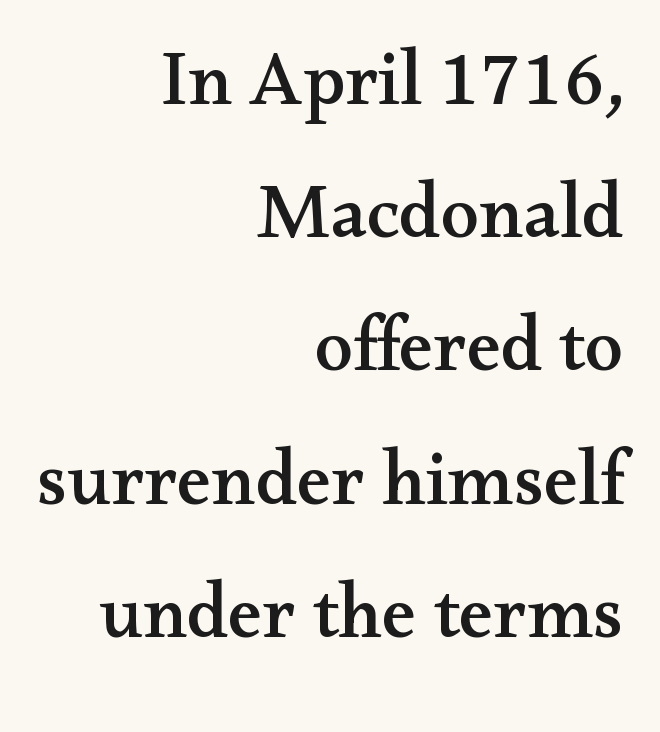
The image shows 77 px wide serif type, upright; set right-aligned, line spacing 1.73x, normal letter spacing, not underlined; medium stroke contrast and a small x-height.
